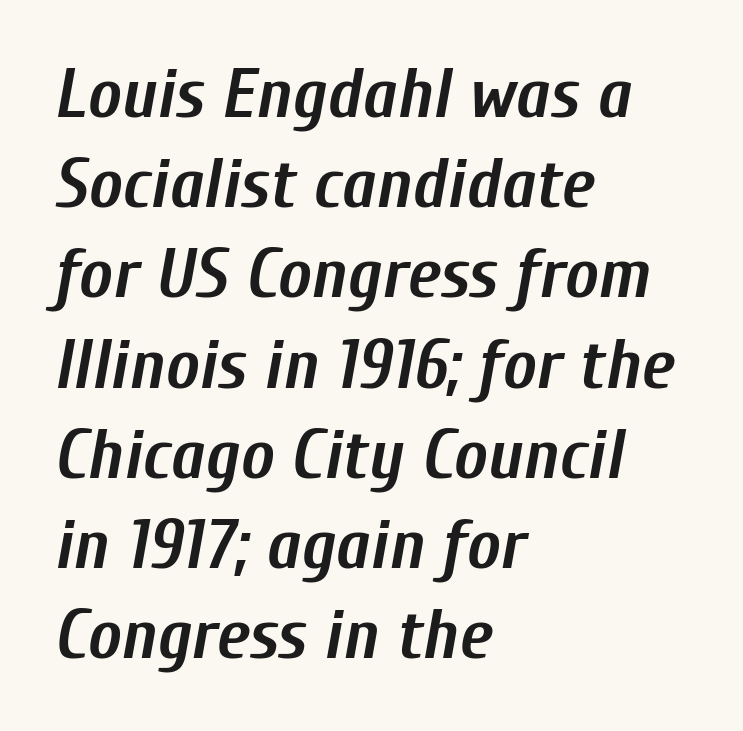
Q: Is the text bold? A: Yes.
Q: Is the text italic (slanted)? A: Yes, it leans right by about 10 degrees.
Q: Is the text underlined? A: No.
Q: How is the paragraph aligned? A: Left-aligned.
Q: Is the spacing between letters normal or unusually wide? A: Normal.
Q: Is the spacing between lines tight, normal or loose? A: Normal.
Q: Width (condensed, normal, or wide)? A: Condensed.
Q: Stroke contrast? A: Low.
Q: x-height? A: Medium.
Q: Monospaced? A: No.
